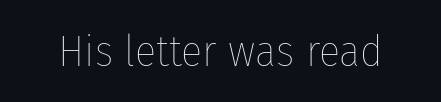
Q: Is the text bold? A: No.
Q: Is the text italic (slanted)? A: No, it is upright.
Q: Is the text underlined? A: No.
Q: Is the spacing between letters normal or unusually wide? A: Normal.
Q: Width (condensed, normal, or wide)? A: Condensed.
Q: Stroke contrast? A: Low.
Q: x-height? A: Medium.
Q: Monospaced? A: No.
